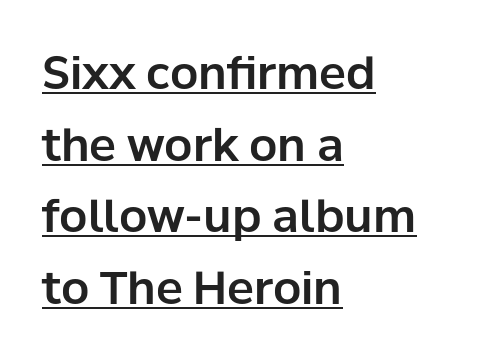
The image shows 45 px sans-serif type, upright; set left-aligned, normal line spacing (1.59x), normal letter spacing, underlined; low stroke contrast and a medium x-height.
